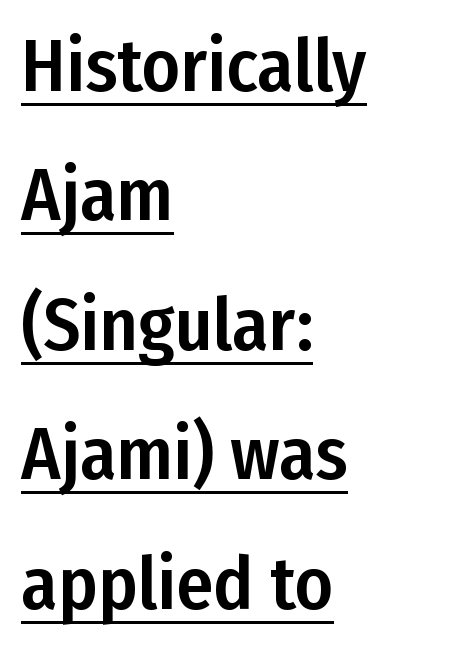
Q: Is the text italic (slanted)? A: No, it is upright.
Q: Is the typeface a serif or a sans-serif typeface? A: Sans-serif.
Q: Is the text underlined? A: Yes.
Q: How is the paragraph aligned? A: Left-aligned.
Q: Is the spacing between letters normal or unusually wide? A: Normal.
Q: Width (condensed, normal, or wide)? A: Condensed.
Q: Stroke contrast? A: Low.
Q: x-height? A: Medium.
Q: Monospaced? A: No.
